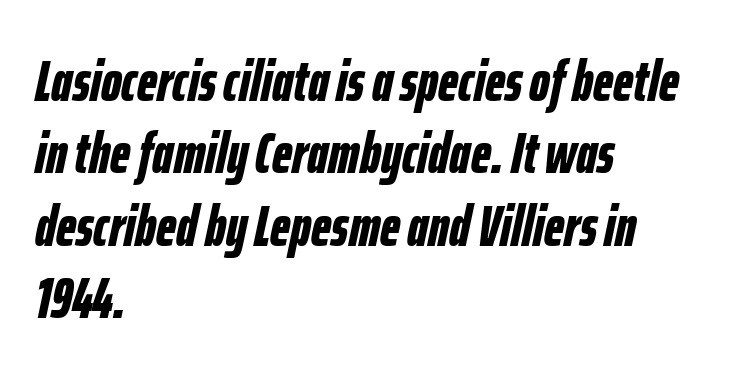
Q: Is the text bold? A: Yes.
Q: Is the text italic (slanted)? A: Yes, it leans right by about 12 degrees.
Q: Is the text underlined? A: No.
Q: How is the paragraph aligned? A: Left-aligned.
Q: Is the spacing between letters normal or unusually wide? A: Normal.
Q: Is the spacing between lines tight, normal or loose? A: Normal.
Q: Width (condensed, normal, or wide)? A: Condensed.
Q: Stroke contrast? A: Low.
Q: x-height? A: Medium.
Q: Monospaced? A: No.
